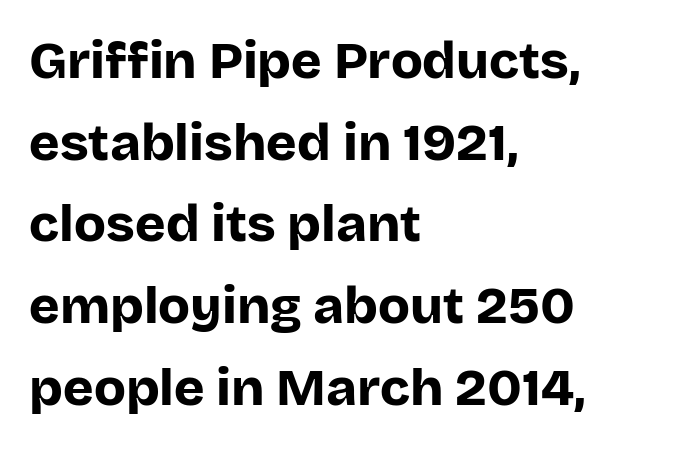
Quick note: interline space is typical. Set as a true bold cut, around the 700 mark. If you drew a line through each stem, it would be perfectly vertical. Each row of text sits above clean, open space. The rag falls on the right side of this text block. The letterforms sit shoulder to shoulder at normal distance.
